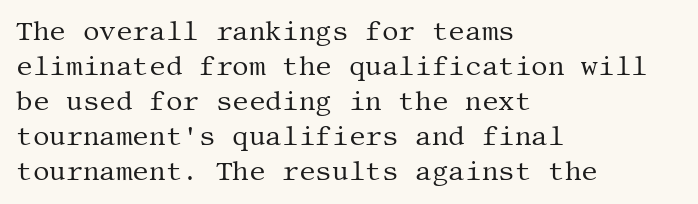
{"italic": "no", "bold": "no", "underline": "no", "align": "left", "line_spacing": "normal", "line_spacing_ratio": 1.35, "letter_spacing": "normal", "letter_spacing_em": 0.0, "glyph_px": 26}
